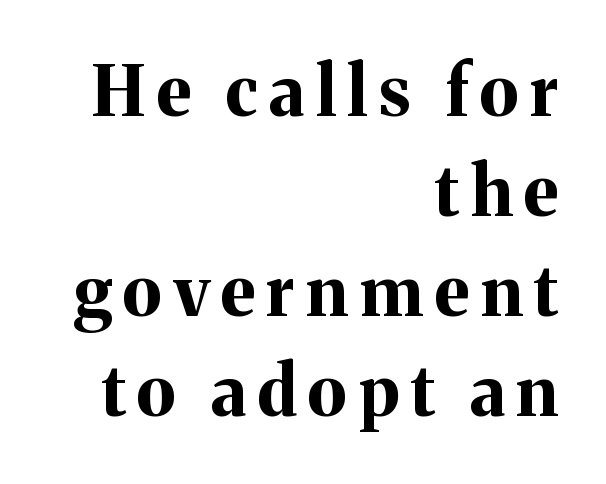
Q: Is the text bold? A: Yes.
Q: Is the text italic (slanted)? A: No, it is upright.
Q: Is the typeface a serif or a sans-serif typeface? A: Serif.
Q: Is the text underlined? A: No.
Q: How is the paragraph aligned? A: Right-aligned.
Q: Is the spacing between lines tight, normal or loose? A: Normal.
Q: Width (condensed, normal, or wide)? A: Normal.
Q: Stroke contrast? A: Medium.
Q: x-height? A: Medium.
Q: Monospaced? A: No.
